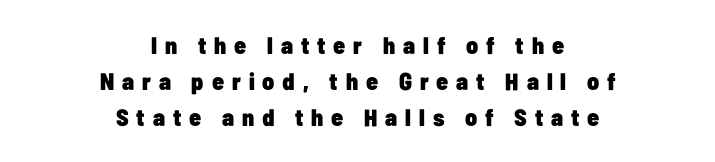
Honestly, the letter spacing is so wide it's the main thing you notice. The lettering holds an erect, upright posture throughout. Line spacing here is normal. The space directly below the letters is spotless.
